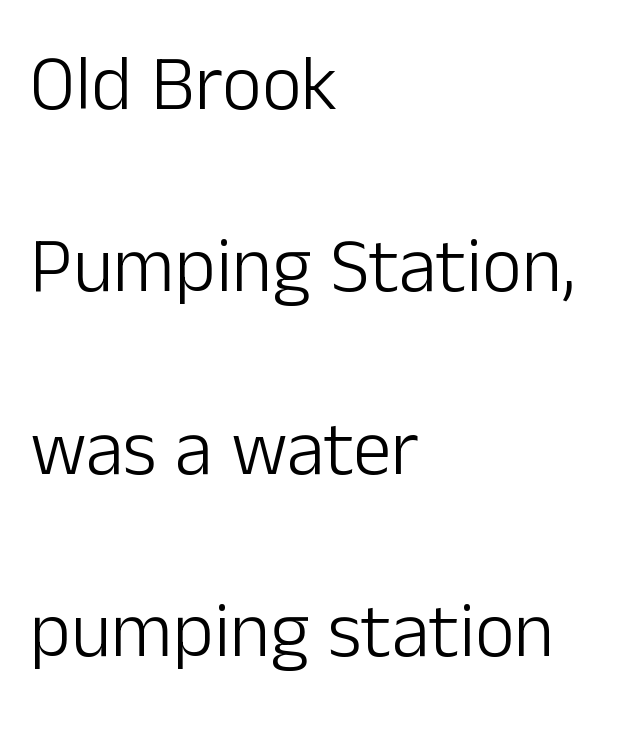
Q: Is the text bold? A: No.
Q: Is the text italic (slanted)? A: No, it is upright.
Q: Is the typeface a serif or a sans-serif typeface? A: Sans-serif.
Q: Is the text underlined? A: No.
Q: How is the paragraph aligned? A: Left-aligned.
Q: Is the spacing between letters normal or unusually wide? A: Normal.
Q: Is the spacing between lines tight, normal or loose? A: Loose.
Q: Width (condensed, normal, or wide)? A: Normal.
Q: Stroke contrast? A: Low.
Q: x-height? A: Medium.
Q: Monospaced? A: No.
